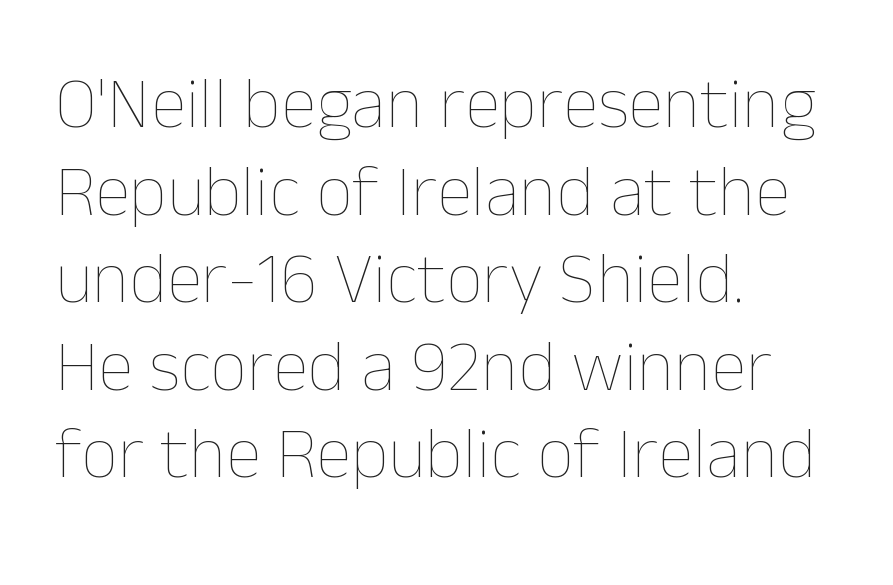
No letter is thick-stroked: the sample isn't bold. Where is the straight margin? On the left. A bare baseline throughout the passage. Do the characters align in a grid? No, the font is proportional. These lines were composed using upright roman letters.
